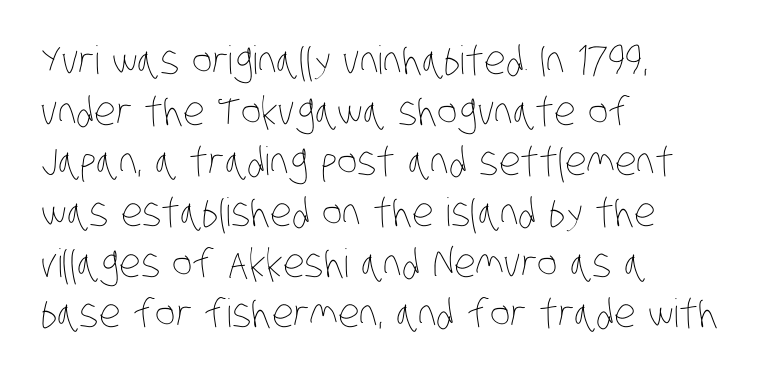
Q: Is the text bold? A: No.
Q: Is the text underlined? A: No.
Q: How is the paragraph aligned? A: Left-aligned.
Q: Is the spacing between letters normal or unusually wide? A: Normal.
Q: Is the spacing between lines tight, normal or loose? A: Normal.
Q: Width (condensed, normal, or wide)? A: Condensed.
Q: Stroke contrast? A: Low.
Q: x-height? A: Large.
Q: Monospaced? A: No.
